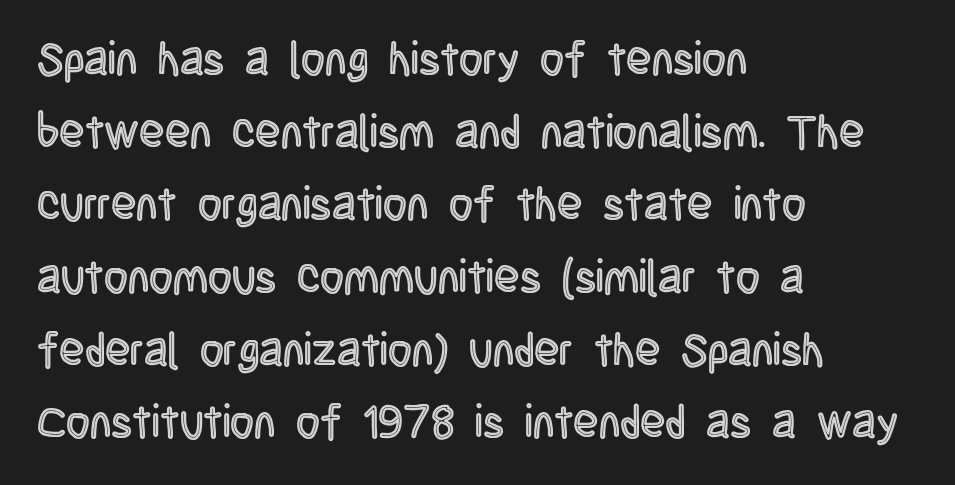
Q: Is the text italic (slanted)? A: No, it is upright.
Q: Is the text underlined? A: No.
Q: How is the paragraph aligned? A: Left-aligned.
Q: Is the spacing between letters normal or unusually wide? A: Normal.
Q: Is the spacing between lines tight, normal or loose? A: Normal.
Q: Width (condensed, normal, or wide)? A: Condensed.
Q: x-height? A: Large.
Q: Monospaced? A: No.
